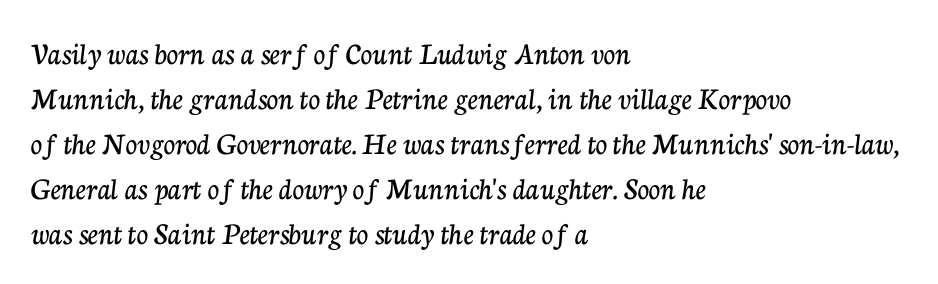
The image shows 32 px serif type; set left-aligned, normal line spacing (1.41x), normal letter spacing, not underlined; low stroke contrast and a medium x-height.
